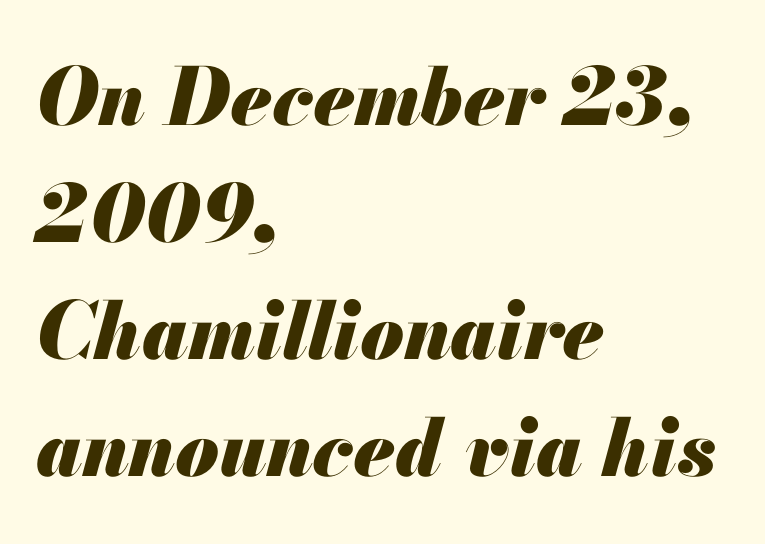
Q: Is the text bold? A: Yes.
Q: Is the text italic (slanted)? A: Yes, it leans right by about 13 degrees.
Q: Is the text underlined? A: No.
Q: How is the paragraph aligned? A: Left-aligned.
Q: Is the spacing between letters normal or unusually wide? A: Normal.
Q: Is the spacing between lines tight, normal or loose? A: Normal.
Q: Width (condensed, normal, or wide)? A: Normal.
Q: Stroke contrast? A: Medium.
Q: x-height? A: Small.
Q: Monospaced? A: No.
